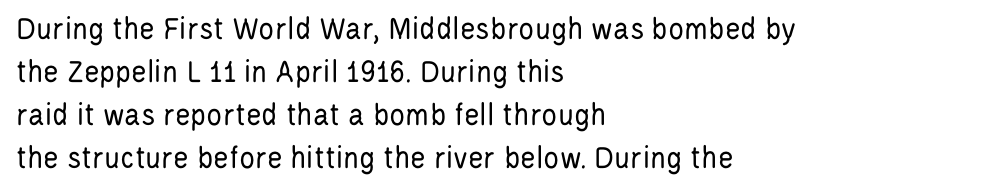
Is the type heavy? It reads as light-to-regular instead. The typesetter chose a ragged-right arrangement here. Upright lettering throughout. Observe the ordinary spacing: letters are neighbours, not strangers.
